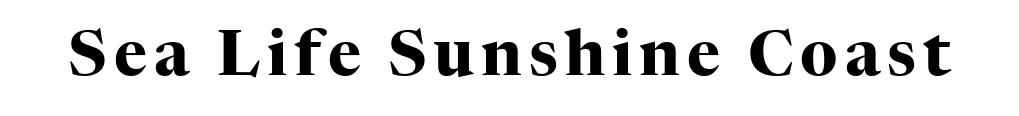
Q: Is the text bold? A: Yes.
Q: Is the text italic (slanted)? A: No, it is upright.
Q: Is the typeface a serif or a sans-serif typeface? A: Serif.
Q: Is the text underlined? A: No.
Q: Width (condensed, normal, or wide)? A: Normal.
Q: Stroke contrast? A: High.
Q: x-height? A: Medium.
Q: Monospaced? A: No.
